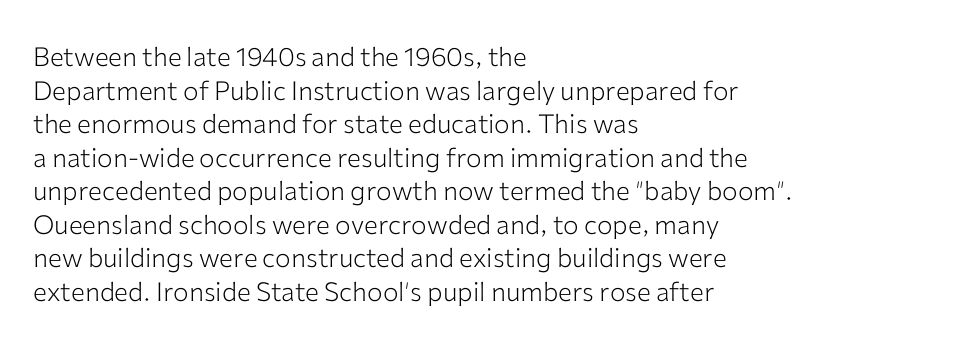
The image shows 26 px text type, upright; set left-aligned, normal line spacing (1.29x), normal letter spacing, not underlined.
